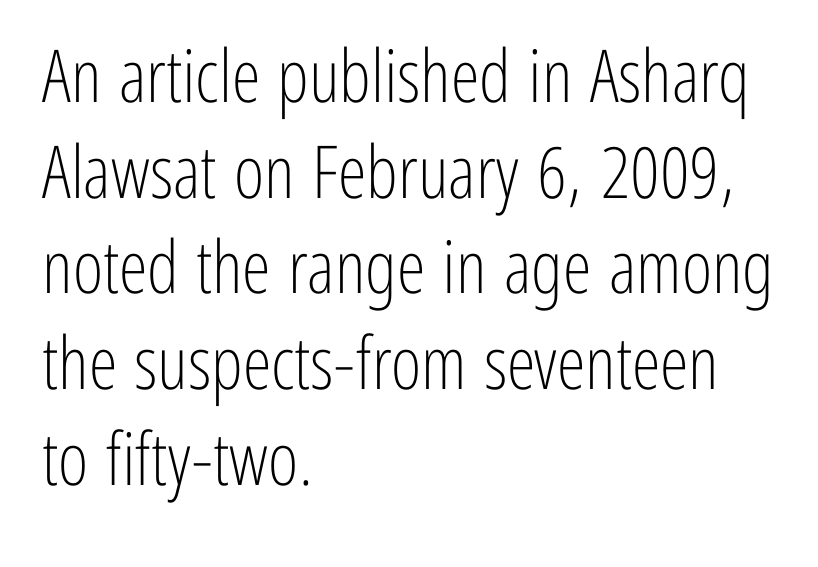
{"serif": "no", "italic": "no", "bold": "no", "weight": "light", "width": "condensed", "stroke_contrast": "low", "x_height": "medium", "monospaced": "no", "underline": "no", "align": "left", "line_spacing": "normal", "line_spacing_ratio": 1.31, "letter_spacing": "normal", "letter_spacing_em": 0.0, "glyph_px": 73}
